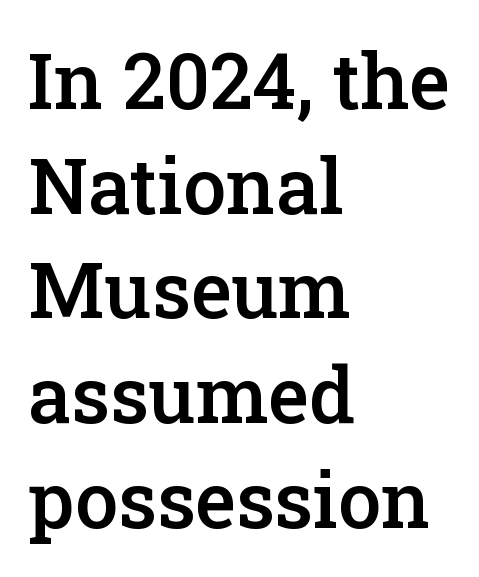
The image shows 77 px semibold serif type, upright; set left-aligned, normal line spacing (1.36x), normal letter spacing, not underlined; low stroke contrast and a medium x-height.
